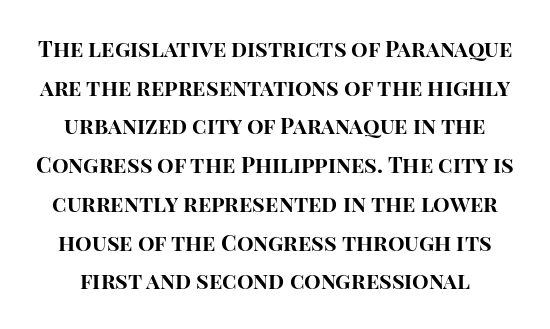
Q: Is the text bold? A: Yes.
Q: Is the text italic (slanted)? A: No, it is upright.
Q: Is the text underlined? A: No.
Q: Is the spacing between letters normal or unusually wide? A: Normal.
